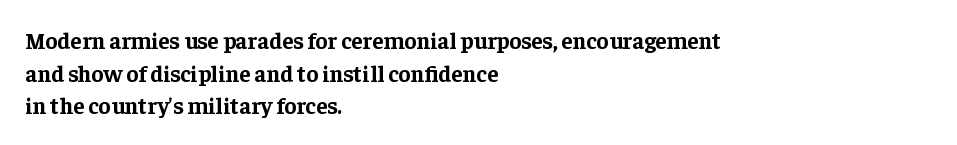
{"italic": "no", "bold": "yes", "underline": "no", "align": "left", "line_spacing": "normal", "line_spacing_ratio": 1.42, "letter_spacing": "normal", "letter_spacing_em": 0.0, "glyph_px": 23}
